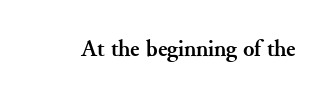
Notice how thick the strokes are: this is what a full bold looks like. In terms of letterspacing, this is plain default setting. The specimen omits any rule beneath the text block's lines. The lettering stays uniformly vertical, giving the passage a roman look.
